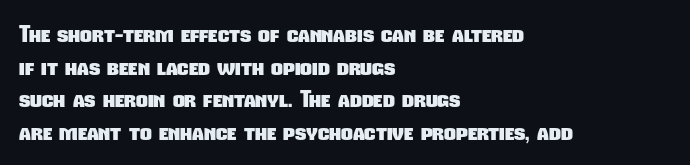
Q: Is the text bold? A: Yes.
Q: Is the text underlined? A: No.
Q: How is the paragraph aligned? A: Left-aligned.
Q: Is the spacing between letters normal or unusually wide? A: Normal.
Q: Is the spacing between lines tight, normal or loose? A: Normal.
